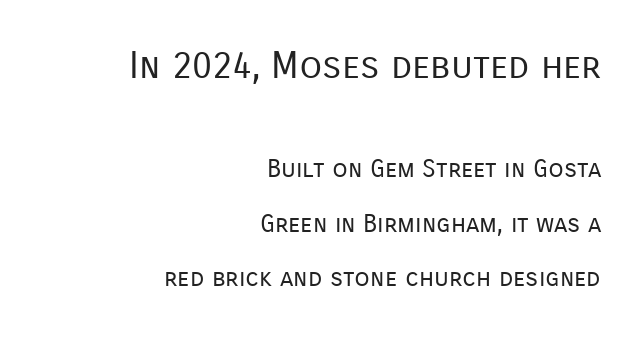
The image shows 37 px regular-weight sans-serif type, upright; set right-aligned, loose line spacing (2.18x), normal letter spacing, not underlined; the first (top) block is 1.48x larger; low stroke contrast and a medium x-height.
